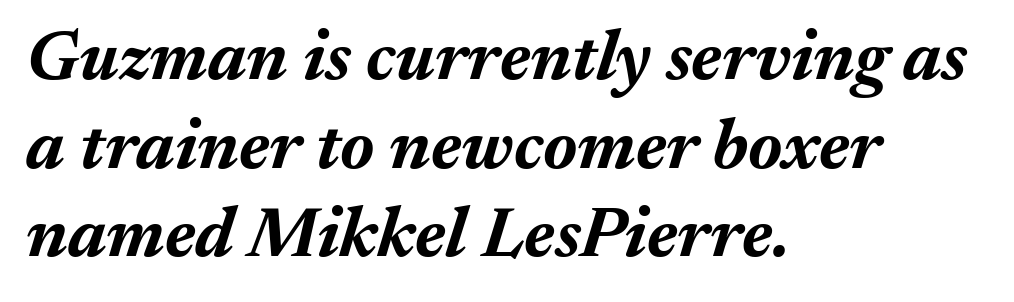
The image shows 71 px bold type, italic (leaning right); set left-aligned, normal line spacing (1.25x), normal letter spacing, not underlined; medium stroke contrast and a medium x-height.
